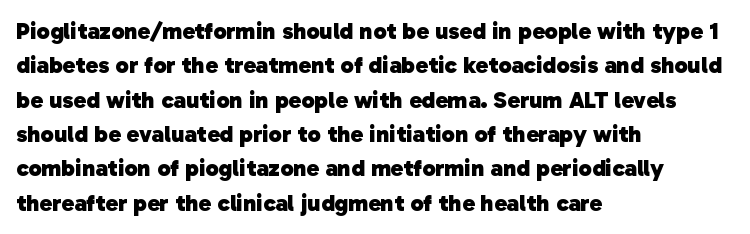
Q: Is the text bold? A: Yes.
Q: Is the text underlined? A: No.
Q: How is the paragraph aligned? A: Left-aligned.
Q: Is the spacing between letters normal or unusually wide? A: Normal.
Q: Is the spacing between lines tight, normal or loose? A: Normal.
